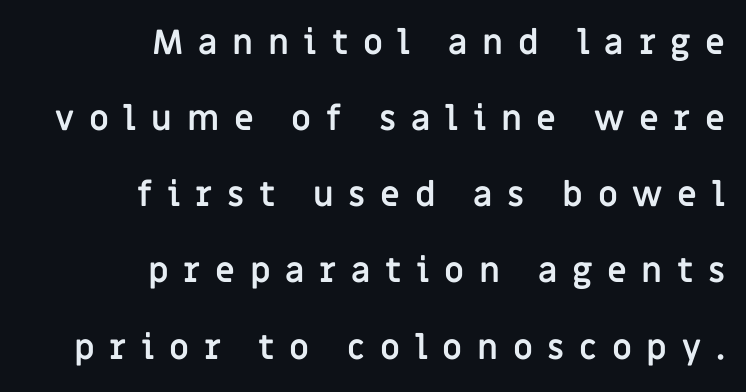
Q: Is the text bold? A: Yes.
Q: Is the text italic (slanted)? A: No, it is upright.
Q: Is the typeface a serif or a sans-serif typeface? A: Sans-serif.
Q: Is the text underlined? A: No.
Q: How is the paragraph aligned? A: Right-aligned.
Q: Is the spacing between letters normal or unusually wide? A: Unusually wide.
Q: Is the spacing between lines tight, normal or loose? A: Loose.
Q: Width (condensed, normal, or wide)? A: Normal.
Q: Stroke contrast? A: Low.
Q: x-height? A: Large.
Q: Monospaced? A: No.
